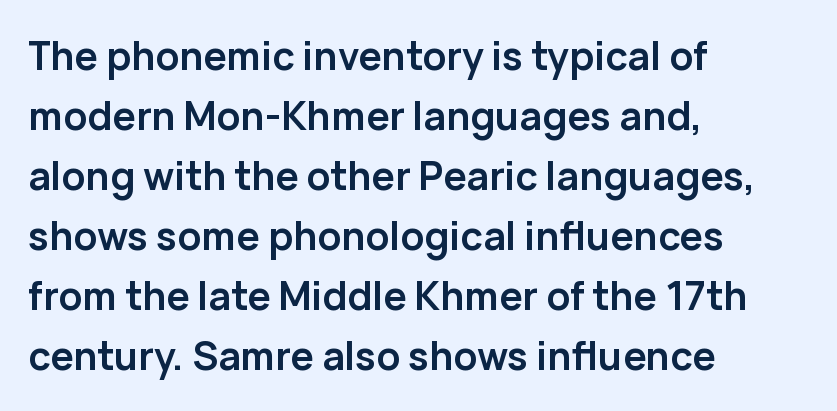
{"serif": "no", "italic": "no", "bold": "yes", "weight": "semibold", "width": "normal", "stroke_contrast": "low", "x_height": "medium", "monospaced": "no", "underline": "no", "align": "left", "line_spacing": "normal", "line_spacing_ratio": 1.54, "letter_spacing": "normal", "letter_spacing_em": 0.0, "glyph_px": 39}
